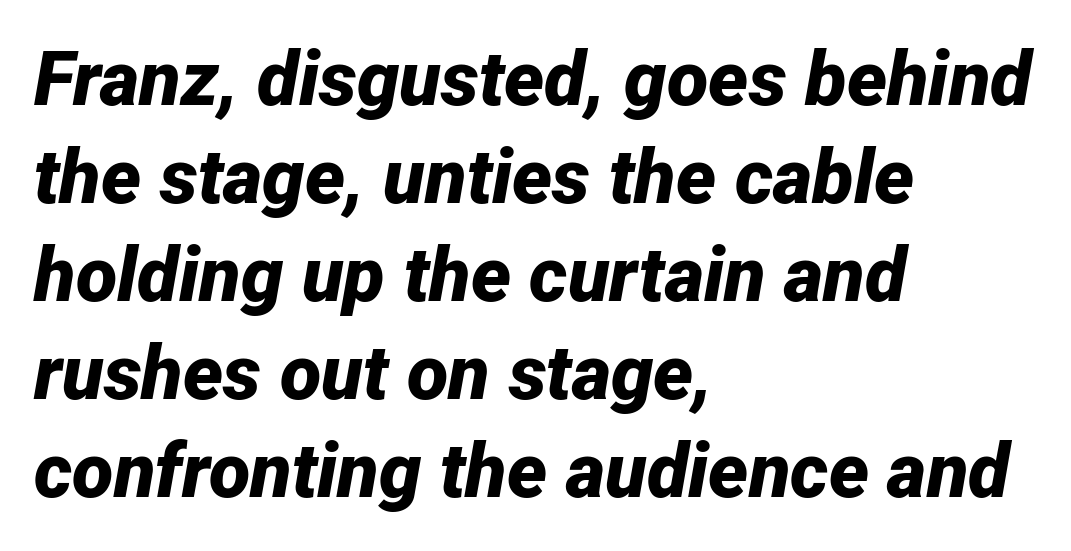
Q: Is the text bold? A: Yes.
Q: Is the text italic (slanted)? A: Yes, it leans right by about 12 degrees.
Q: Is the text underlined? A: No.
Q: How is the paragraph aligned? A: Left-aligned.
Q: Is the spacing between letters normal or unusually wide? A: Normal.
Q: Is the spacing between lines tight, normal or loose? A: Normal.
Q: Width (condensed, normal, or wide)? A: Normal.
Q: Stroke contrast? A: Low.
Q: x-height? A: Medium.
Q: Monospaced? A: No.
